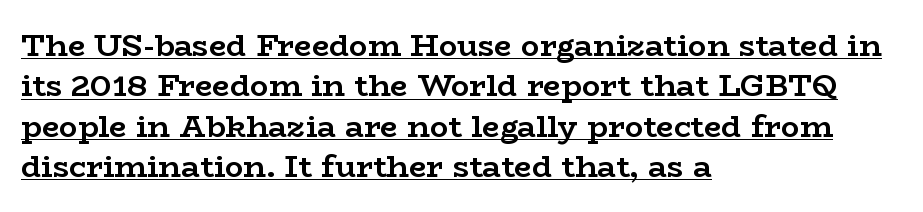
The image shows 31 px semibold, wide serif type, upright; set left-aligned, normal line spacing (1.3x), normal letter spacing, underlined; low stroke contrast and a medium x-height.
